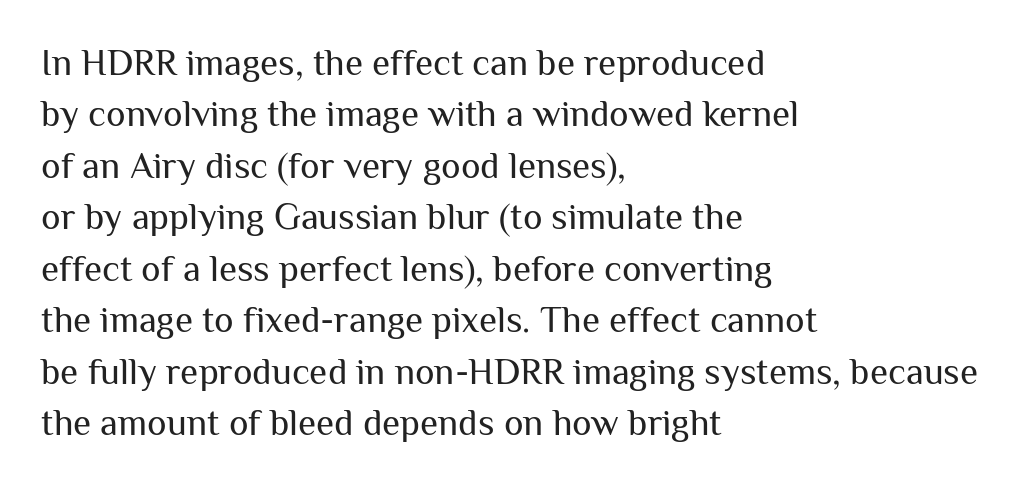
Q: Is the text bold? A: No.
Q: Is the text italic (slanted)? A: No, it is upright.
Q: Is the typeface a serif or a sans-serif typeface? A: Sans-serif.
Q: Is the text underlined? A: No.
Q: How is the paragraph aligned? A: Left-aligned.
Q: Is the spacing between letters normal or unusually wide? A: Normal.
Q: Is the spacing between lines tight, normal or loose? A: Normal.
Q: Width (condensed, normal, or wide)? A: Normal.
Q: Stroke contrast? A: Medium.
Q: x-height? A: Medium.
Q: Monospaced? A: No.
